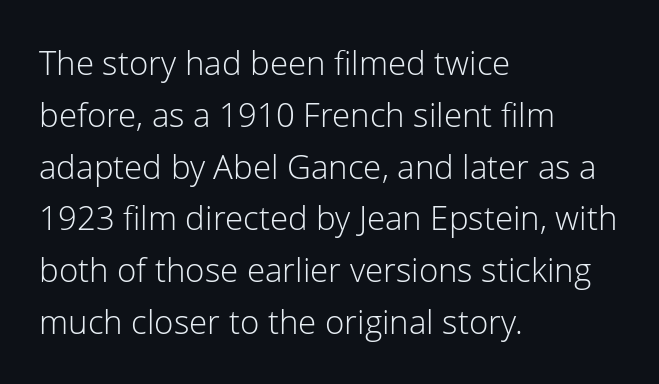
Spacing between characters is what you'd get straight out of the box. Looks like regular typesetting: each glyph gets only the width it needs. Is there any slant? The stems are plumb. Serif or sans? Sans — the stroke terminals are bare. This is not heavy type; no bold has been used. Reading down the column, the eye jumps a familiar distance to each next line.
